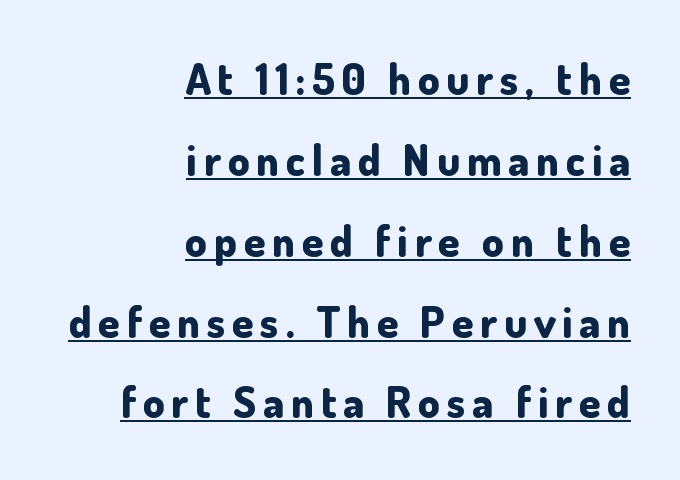
Q: Is the text bold? A: Yes.
Q: Is the text italic (slanted)? A: No, it is upright.
Q: Is the typeface a serif or a sans-serif typeface? A: Sans-serif.
Q: Is the text underlined? A: Yes.
Q: How is the paragraph aligned? A: Right-aligned.
Q: Width (condensed, normal, or wide)? A: Normal.
Q: Stroke contrast? A: Low.
Q: x-height? A: Small.
Q: Monospaced? A: No.
